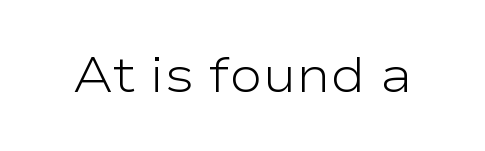
These lines keep a tight, regular rhythm from letter to letter. The passage shown is typed in a proportional face where columns would drift. Vertical strokes here are truly vertical. The face used here is a sans, in the tradition of grotesques and geometrics. This is not heavy type; no bold has been used.
